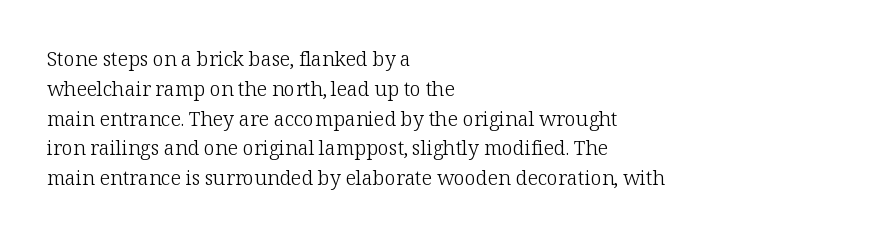
The image shows 20 px text type, upright; set left-aligned, normal line spacing (1.49x), normal letter spacing, not underlined.
